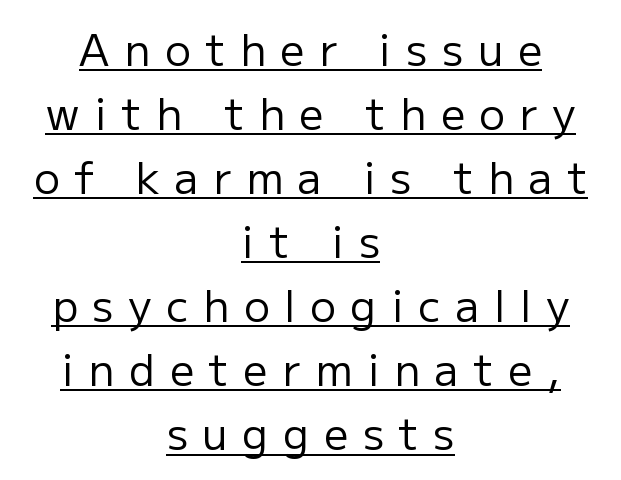
The image shows 43 px regular-weight sans-serif type, upright; set centered, normal line spacing (1.49x), unusually wide letter spacing (+0.34 em), underlined; low stroke contrast and a medium x-height.
